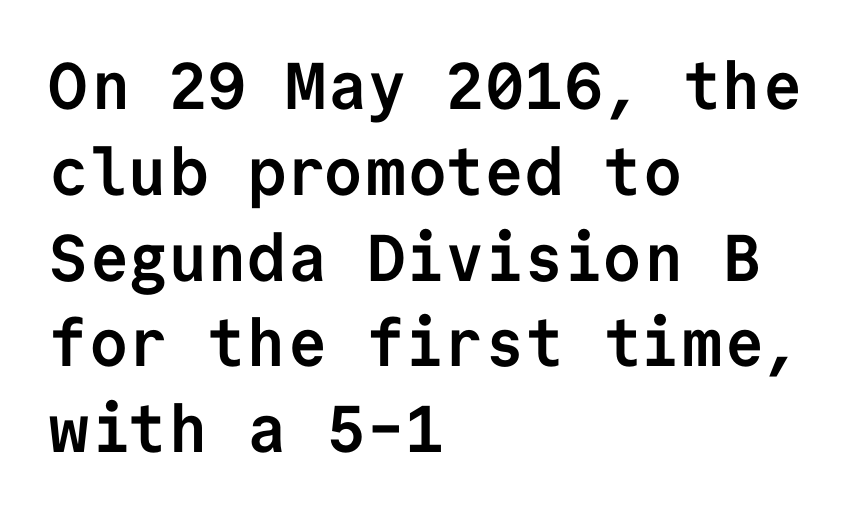
The image shows 66 px semibold sans-serif type, upright, monospaced; set left-aligned, normal line spacing (1.3x), normal letter spacing, not underlined; low stroke contrast and a medium x-height.
